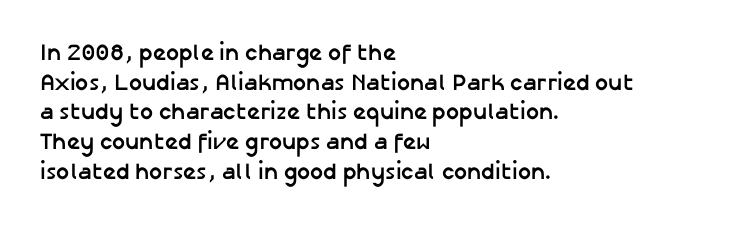
{"italic": "no", "bold": "yes", "underline": "no", "align": "left", "line_spacing": "normal", "line_spacing_ratio": 1.29, "letter_spacing": "normal", "letter_spacing_em": 0.0, "glyph_px": 23}
